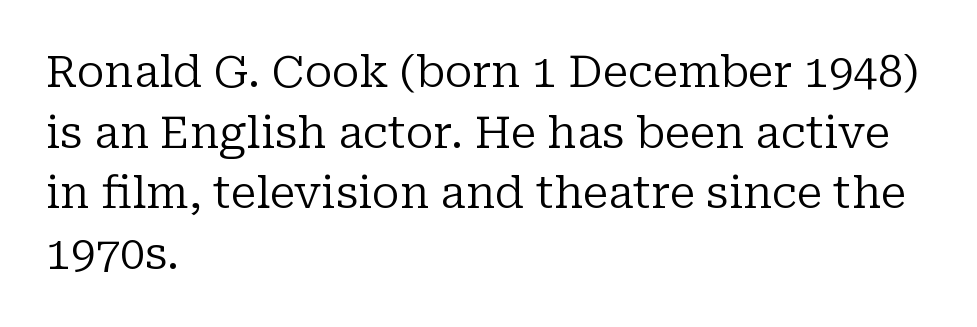
{"serif": "yes", "italic": "no", "bold": "no", "weight": "regular", "width": "normal", "stroke_contrast": "low", "x_height": "medium", "monospaced": "no", "underline": "no", "align": "left", "line_spacing": "normal", "line_spacing_ratio": 1.38, "letter_spacing": "normal", "letter_spacing_em": 0.0, "glyph_px": 44}
